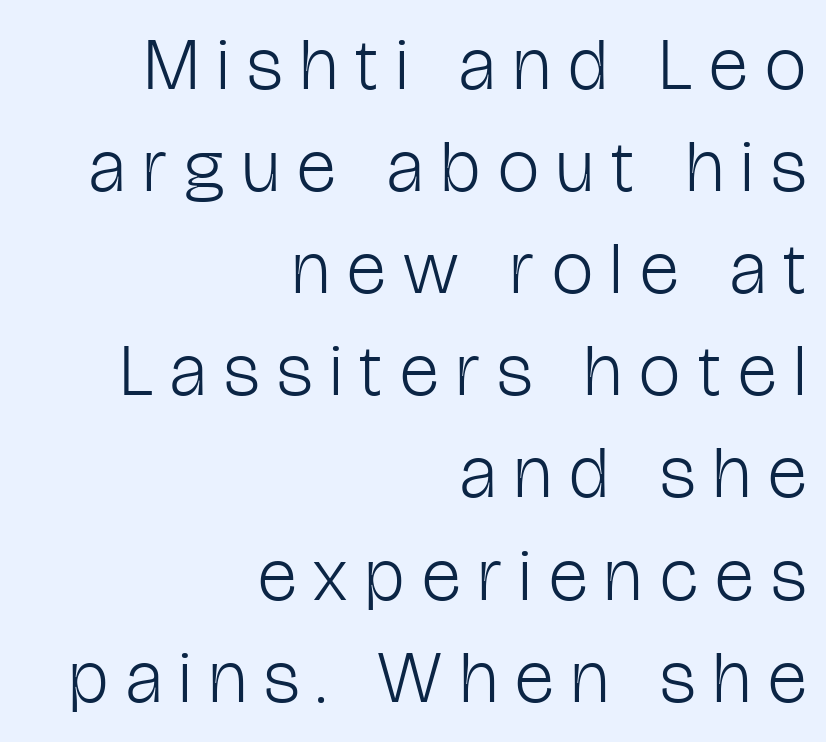
The image shows 74 px light, condensed sans-serif type, upright; set right-aligned, normal line spacing (1.38x), unusually wide letter spacing (+0.24 em), not underlined; low stroke contrast and a medium x-height.
